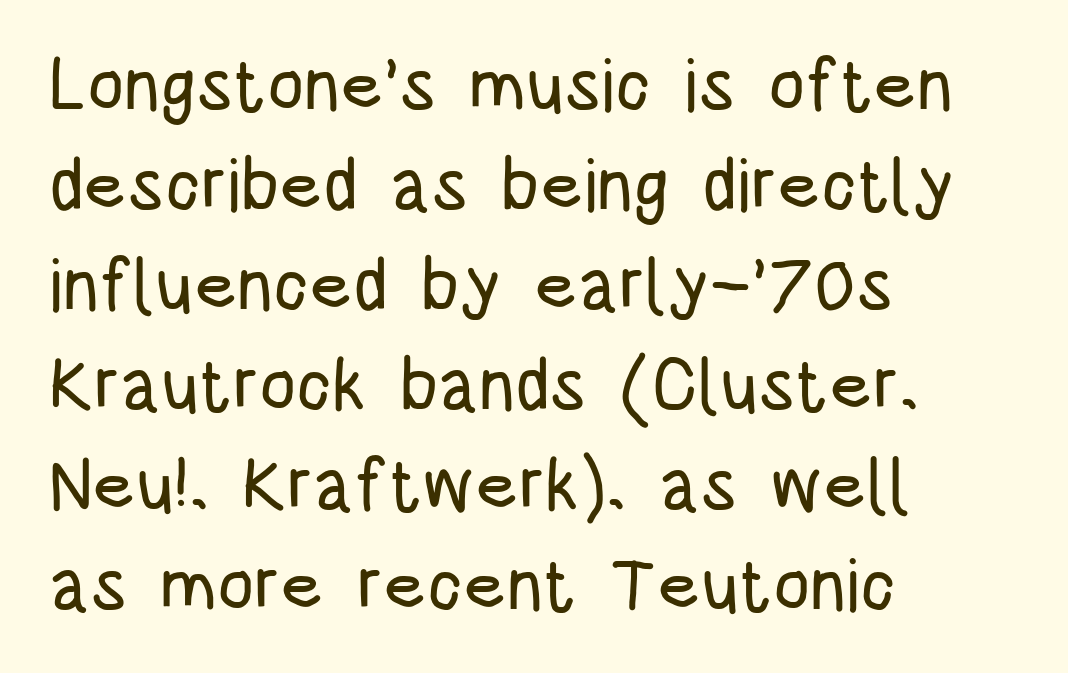
{"serif": "no", "italic": "no", "width": "condensed", "stroke_contrast": "low", "x_height": "large", "monospaced": "no", "underline": "no", "align": "left", "line_spacing": "normal", "line_spacing_ratio": 1.37, "letter_spacing": "normal", "letter_spacing_em": 0.0, "glyph_px": 73}
